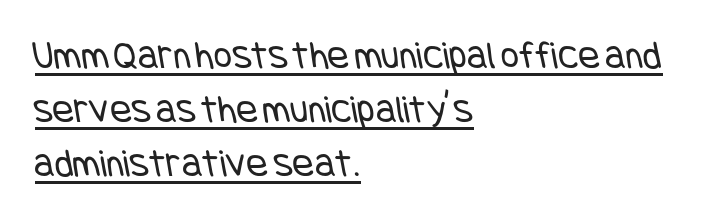
Q: Is the text bold? A: No.
Q: Is the typeface a serif or a sans-serif typeface? A: Sans-serif.
Q: Is the text underlined? A: Yes.
Q: How is the paragraph aligned? A: Left-aligned.
Q: Is the spacing between letters normal or unusually wide? A: Normal.
Q: Is the spacing between lines tight, normal or loose? A: Normal.
Q: Width (condensed, normal, or wide)? A: Condensed.
Q: Stroke contrast? A: Low.
Q: x-height? A: Large.
